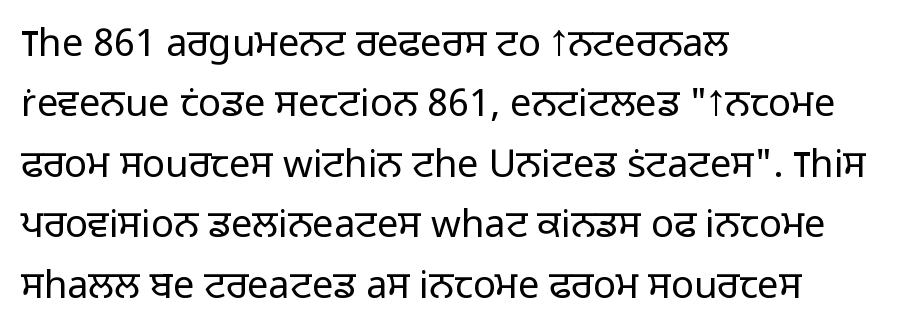
The image shows 38 px light sans-serif type, upright; set left-aligned, normal line spacing (1.59x), normal letter spacing, not underlined; low stroke contrast and a medium x-height.
